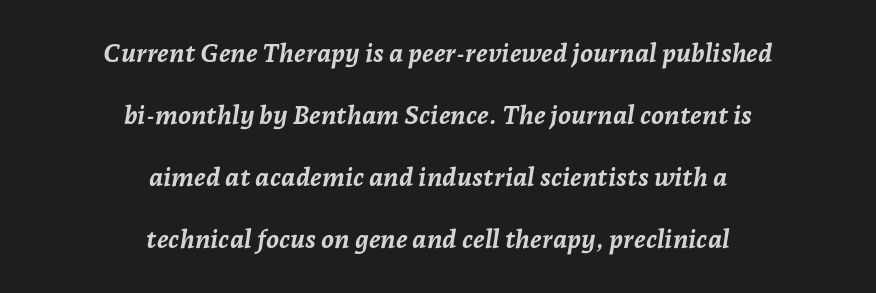
Here the glyphs are tracked normally, forming tight word shapes. Each row of text sits above clean, open space. Reading down the block, each line starts at a different indent, mirrored at its end. Characters are canted at an angle relative to the baseline's perpendicular. These lines stand farther apart than default settings would place them. A dark, heavy texture on the line: the type is bold.
